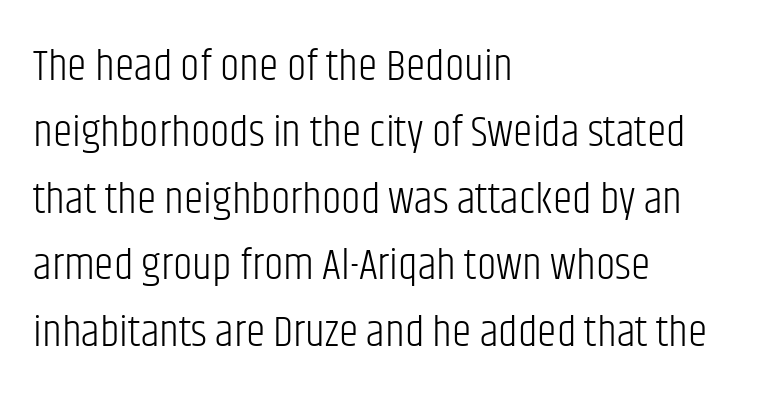
Weight: not bold — regular or lighter. In terms of letterform style, serifs are entirely absent. Letters rest on an invisible, unmarked baseline. Whoever set this chose a conventional vertical rhythm. The passage shown is typed in a proportional face where columns would drift. Unlike italic type, these characters show no tilt at all.
